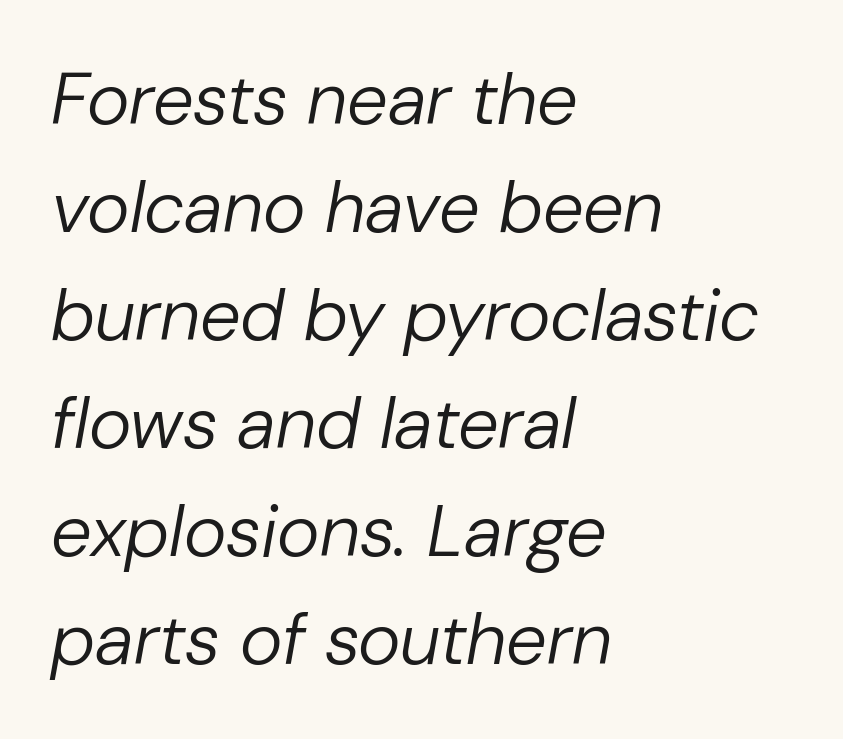
The image shows 73 px regular-weight type, italic (leaning right); set left-aligned, normal line spacing (1.48x), normal letter spacing, not underlined; low stroke contrast and a medium x-height.
